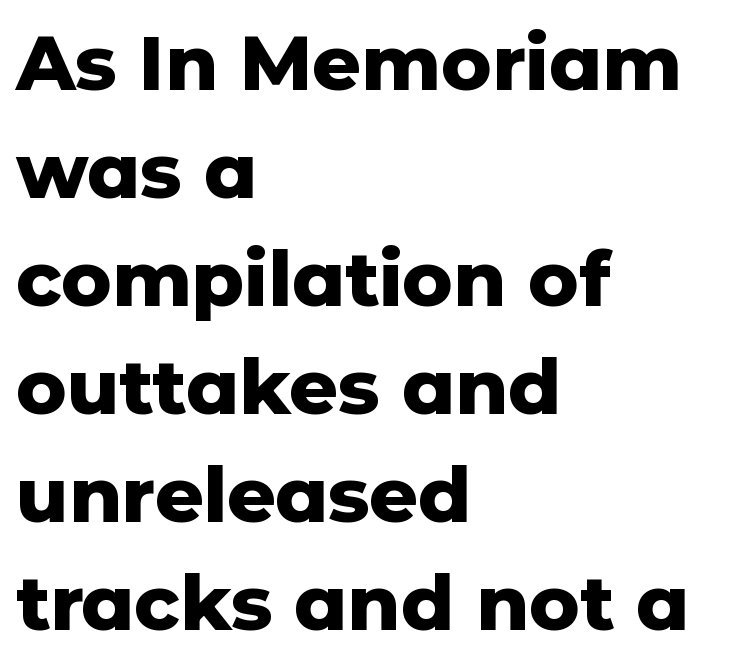
Q: Is the text bold? A: Yes.
Q: Is the text italic (slanted)? A: No, it is upright.
Q: Is the typeface a serif or a sans-serif typeface? A: Sans-serif.
Q: Is the text underlined? A: No.
Q: How is the paragraph aligned? A: Left-aligned.
Q: Is the spacing between letters normal or unusually wide? A: Normal.
Q: Is the spacing between lines tight, normal or loose? A: Normal.
Q: Width (condensed, normal, or wide)? A: Normal.
Q: Stroke contrast? A: Low.
Q: x-height? A: Medium.
Q: Monospaced? A: No.
